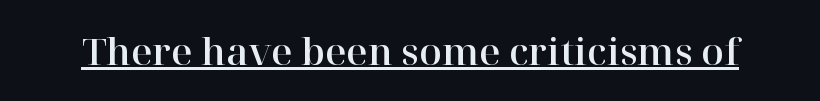
Q: Is the text italic (slanted)? A: No, it is upright.
Q: Is the typeface a serif or a sans-serif typeface? A: Serif.
Q: Is the text underlined? A: Yes.
Q: Is the spacing between letters normal or unusually wide? A: Normal.
Q: Width (condensed, normal, or wide)? A: Normal.
Q: Stroke contrast? A: High.
Q: x-height? A: Medium.
Q: Monospaced? A: No.
